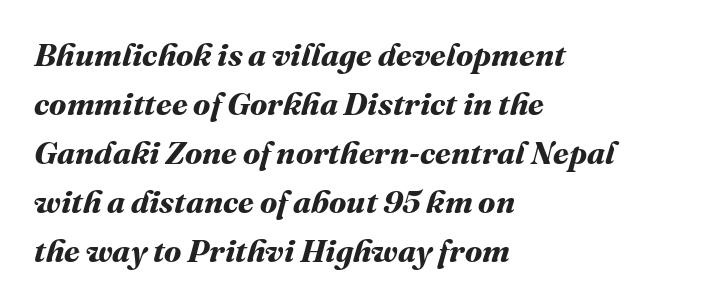
The image shows 32 px bold type; set left-aligned, normal line spacing (1.53x), normal letter spacing, not underlined; medium stroke contrast and a medium x-height.
